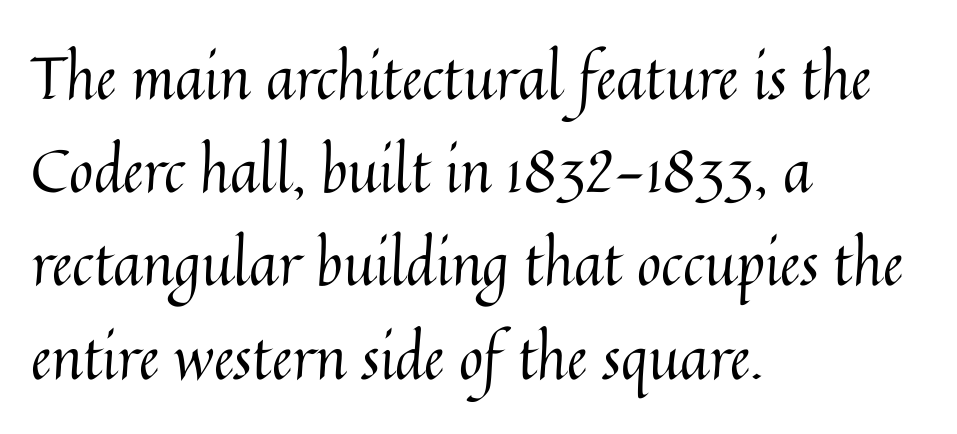
The image shows 59 px regular-weight type; set left-aligned, normal line spacing (1.58x), normal letter spacing, not underlined; medium stroke contrast and a medium x-height.
